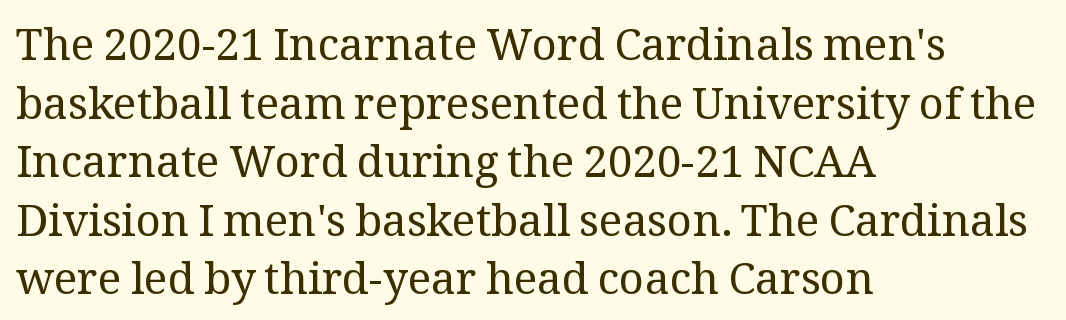
{"serif": "yes", "italic": "no", "bold": "no", "weight": "regular", "width": "normal", "stroke_contrast": "medium", "x_height": "medium", "monospaced": "no", "underline": "no", "align": "left", "line_spacing": "normal", "line_spacing_ratio": 1.33, "letter_spacing": "normal", "letter_spacing_em": 0.0, "glyph_px": 44}
